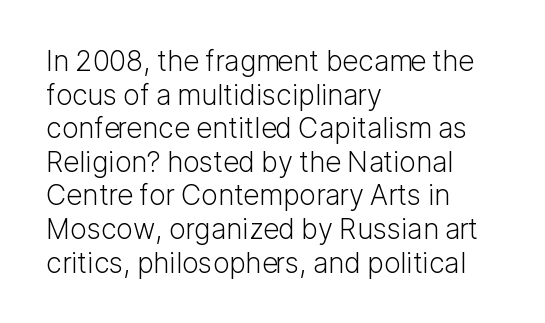
Check where the strokes stop: nothing finishes them off — pure sans. Honestly, the letter spacing is just normal — you wouldn't notice it. Just letters on the line, the space beneath them empty. You could not count columns in this text — the font is proportionally spaced. A student would call this left alignment; a typographer would say flush left, rag right. You can tell it's not italic because the verticals are truly vertical.
